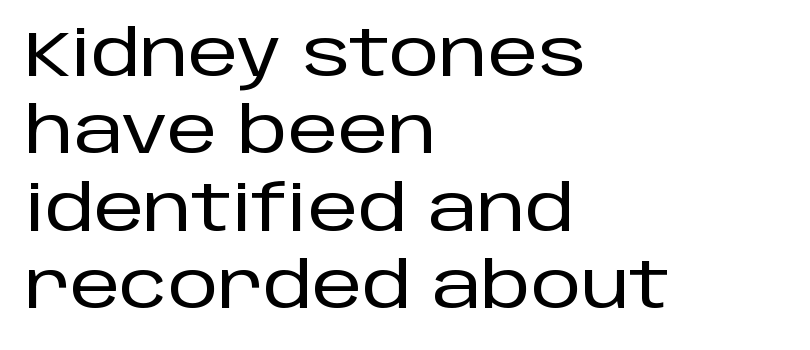
The image shows 63 px sans-serif type, upright; set left-aligned, line spacing 1.23x, normal letter spacing, not underlined; low stroke contrast and a large x-height.
